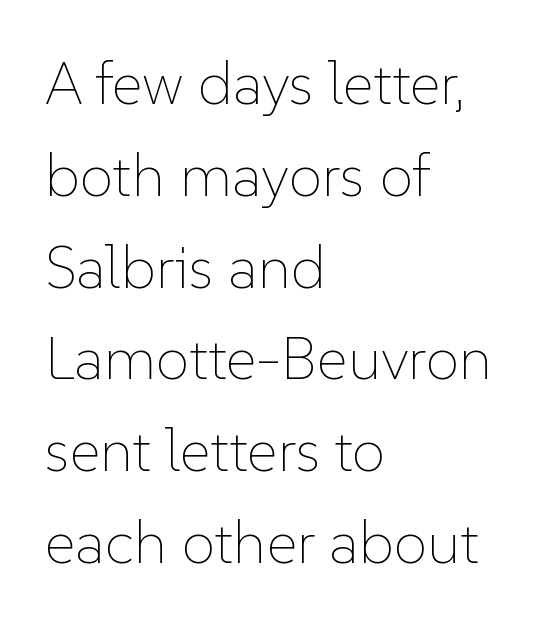
The image shows 60 px thin type, upright; set left-aligned, normal line spacing (1.53x), normal letter spacing, not underlined; low stroke contrast and a medium x-height.
